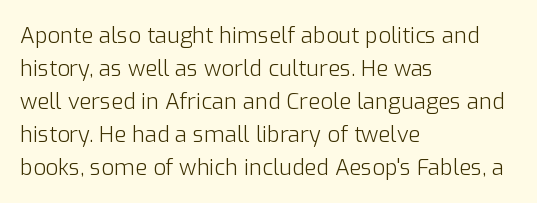
In terms of leading, this rendering sits right in the middle. Quick note: not italic, upright. Stems here are at most as thick as an everyday book face. Letter spacing: default.
